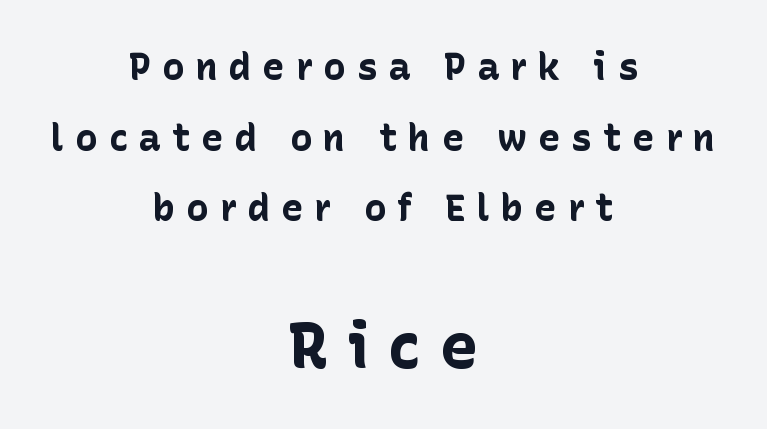
Q: Is the text bold? A: Yes.
Q: Is the text italic (slanted)? A: No, it is upright.
Q: Is the typeface a serif or a sans-serif typeface? A: Sans-serif.
Q: Is the text underlined? A: No.
Q: How is the paragraph aligned? A: Centered.
Q: Is the spacing between letters normal or unusually wide? A: Unusually wide.
Q: Is the spacing between lines tight, normal or loose? A: Loose.
Q: Which block of text is set in a larger size, the first (top) or the second (bottom)? A: The second (bottom) one.
Q: Width (condensed, normal, or wide)? A: Normal.
Q: Stroke contrast? A: Low.
Q: x-height? A: Medium.
Q: Monospaced? A: No.
